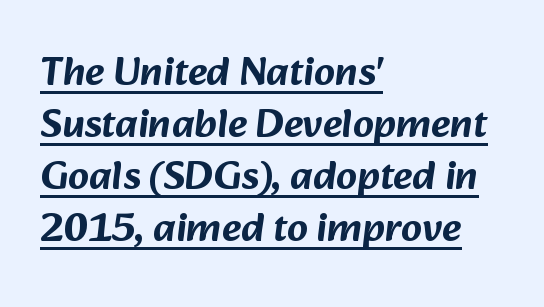
The image shows 41 px sans-serif type; set left-aligned, normal line spacing (1.27x), normal letter spacing, underlined; low stroke contrast and a medium x-height.
